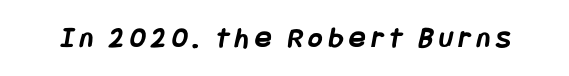
{"serif": "no", "bold": "yes", "weight": "semibold", "width": "condensed", "stroke_contrast": "low", "x_height": "large", "underline": "no", "letter_spacing": "wide", "letter_spacing_em": 0.21, "glyph_px": 30}
